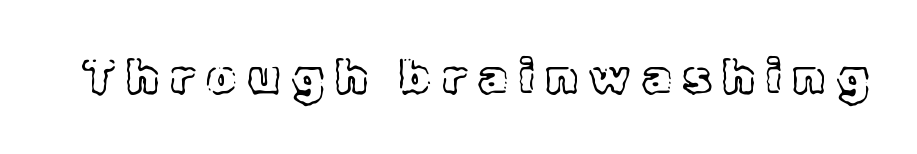
Q: Is the text italic (slanted)? A: No, it is upright.
Q: Is the text underlined? A: No.
Q: Is the spacing between letters normal or unusually wide? A: Unusually wide.
Q: Width (condensed, normal, or wide)? A: Normal.
Q: x-height? A: Medium.
Q: Monospaced? A: No.
